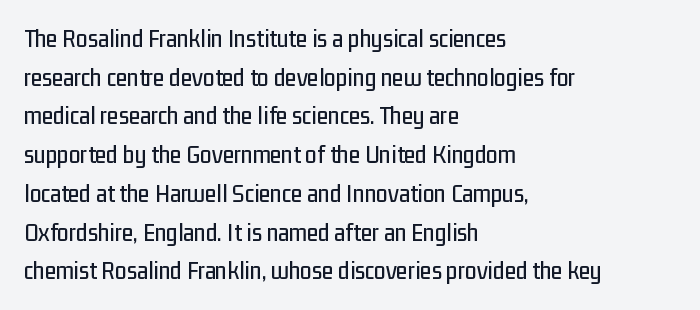
The image shows 26 px text type, upright; set left-aligned, normal line spacing (1.49x), normal letter spacing, not underlined.
